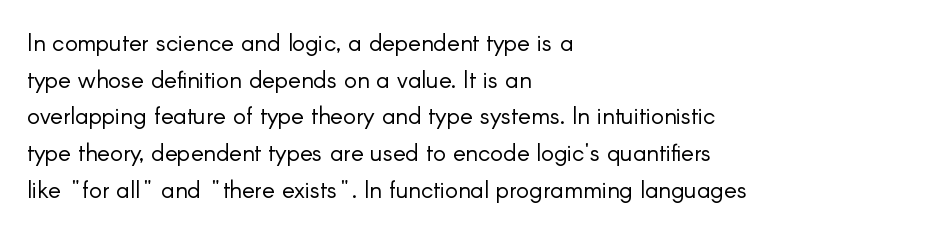
The image shows 24 px text type, upright; set left-aligned, normal line spacing (1.53x), normal letter spacing, not underlined.
